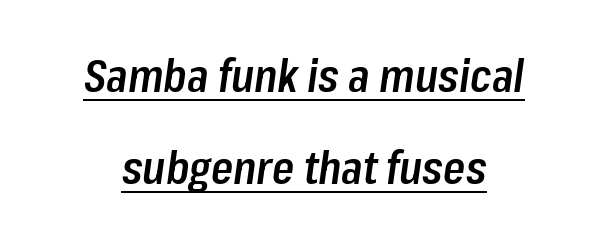
Q: Is the text bold? A: Semi-bold.
Q: Is the text italic (slanted)? A: Yes, it leans right by about 8 degrees.
Q: Is the text underlined? A: Yes.
Q: How is the paragraph aligned? A: Centered.
Q: Is the spacing between letters normal or unusually wide? A: Normal.
Q: Is the spacing between lines tight, normal or loose? A: Loose.
Q: Width (condensed, normal, or wide)? A: Condensed.
Q: Stroke contrast? A: Low.
Q: x-height? A: Medium.
Q: Monospaced? A: No.
